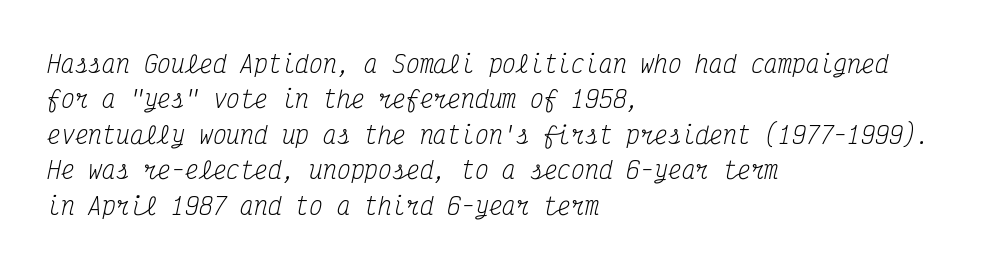
Q: Is the text bold? A: No.
Q: Is the text italic (slanted)? A: Yes, it leans right by about 12 degrees.
Q: Is the text underlined? A: No.
Q: How is the paragraph aligned? A: Left-aligned.
Q: Is the spacing between letters normal or unusually wide? A: Normal.
Q: Is the spacing between lines tight, normal or loose? A: Normal.
